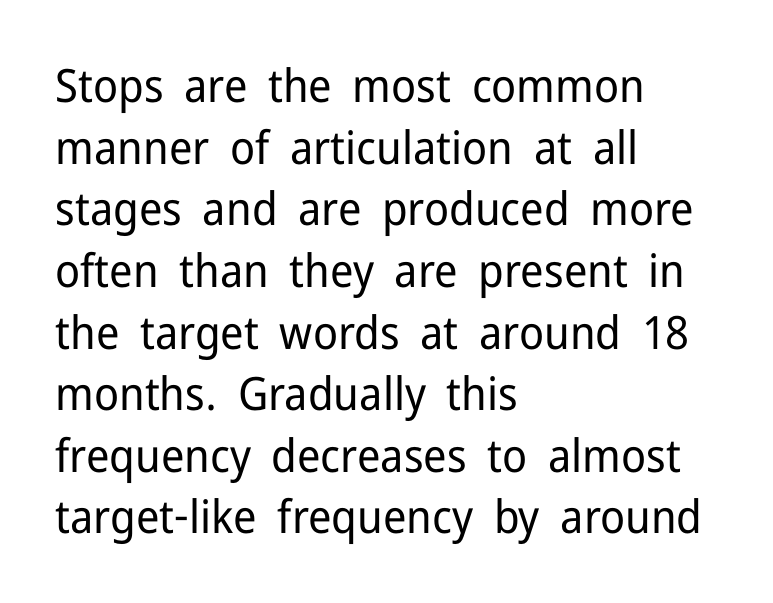
Note the varied advance widths — an 'i' is clearly narrower than an 'm'. The letterforms sit shoulder to shoulder at normal distance. Anything drawn beneath the words? Only blank space. The ragged edge is on the right, which tells us the setting is flush left. The lettering stays uniformly vertical, giving the passage a roman look. Normally led — the rows are evenly, conventionally spaced.
